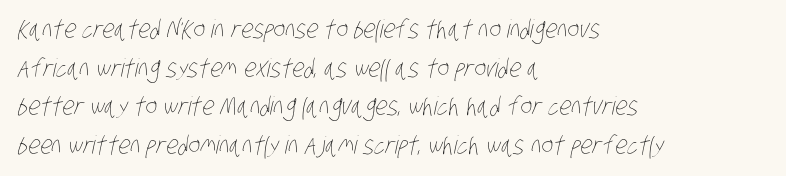
Q: Is the text bold? A: No.
Q: Is the text underlined? A: No.
Q: How is the paragraph aligned? A: Left-aligned.
Q: Is the spacing between letters normal or unusually wide? A: Normal.
Q: Is the spacing between lines tight, normal or loose? A: Normal.
